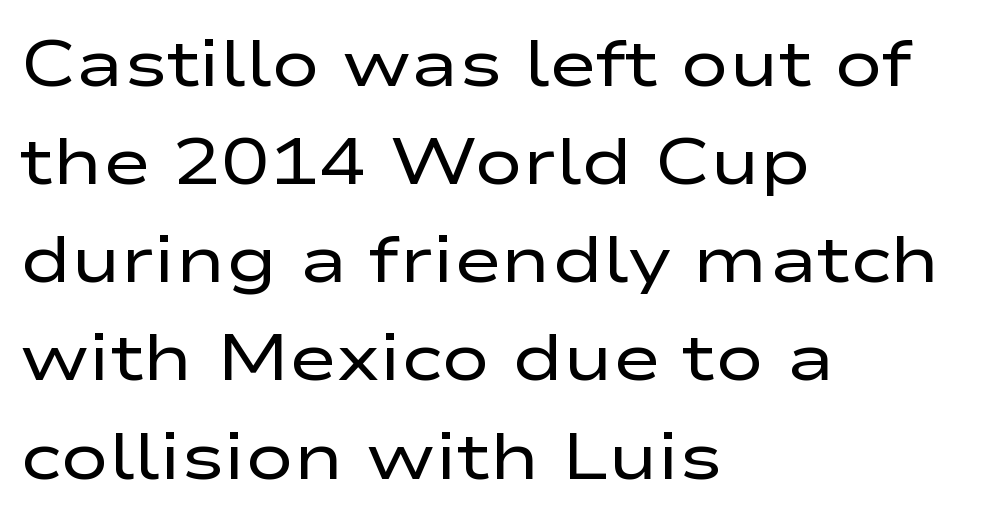
The image shows 65 px regular-weight, wide sans-serif type, upright; set left-aligned, normal line spacing (1.51x), normal letter spacing, not underlined; low stroke contrast and a medium x-height.
